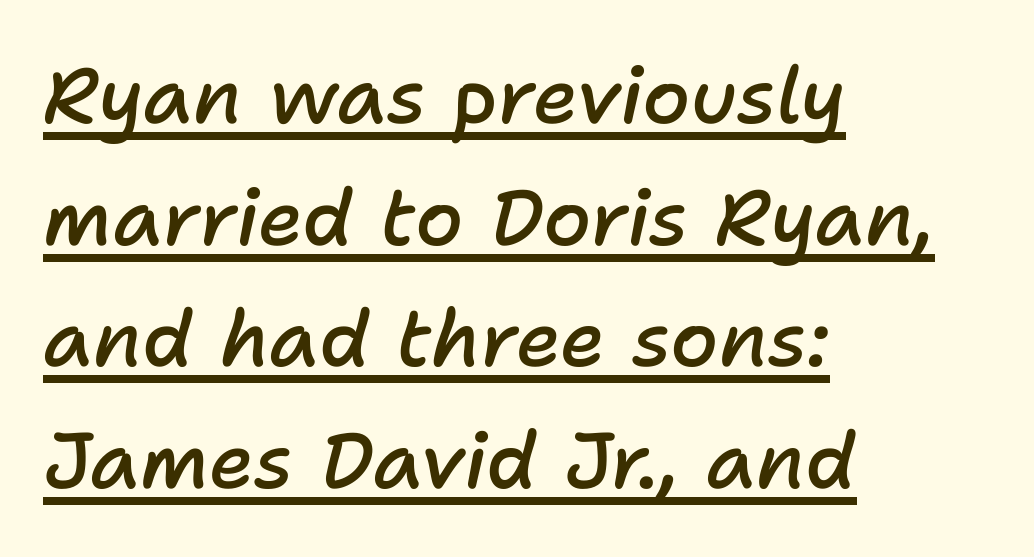
These lines are rendered in a variable-pitch font. Does extra space separate the letters? No, they use regular spacing. Slant detected: the letters are inclined. The setting favours the left margin, as ordinary paragraphs usually do.
